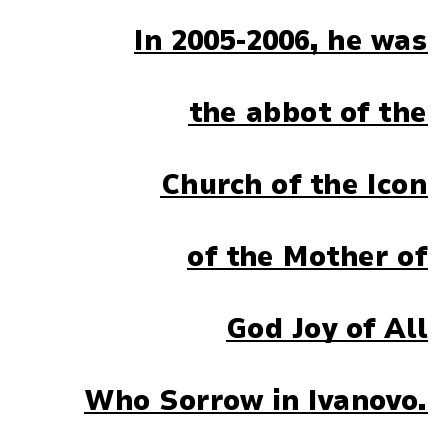
{"serif": "no", "italic": "no", "bold": "yes", "weight": "heavy", "width": "normal", "stroke_contrast": "low", "x_height": "medium", "monospaced": "no", "underline": "yes", "align": "right", "line_spacing": "loose", "line_spacing_ratio": 2.48, "letter_spacing": "normal", "letter_spacing_em": 0.0, "glyph_px": 29}
